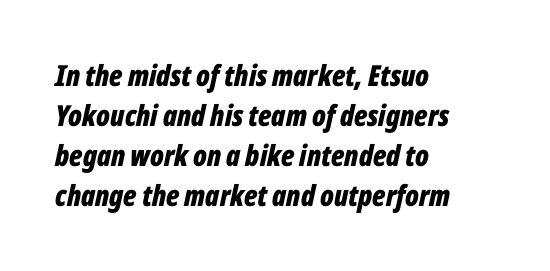
Q: Is the text bold? A: Yes.
Q: Is the text italic (slanted)? A: Yes, it leans right by about 12 degrees.
Q: Is the text underlined? A: No.
Q: How is the paragraph aligned? A: Left-aligned.
Q: Is the spacing between letters normal or unusually wide? A: Normal.
Q: Is the spacing between lines tight, normal or loose? A: Normal.
Q: Width (condensed, normal, or wide)? A: Condensed.
Q: Stroke contrast? A: Low.
Q: x-height? A: Medium.
Q: Monospaced? A: No.
